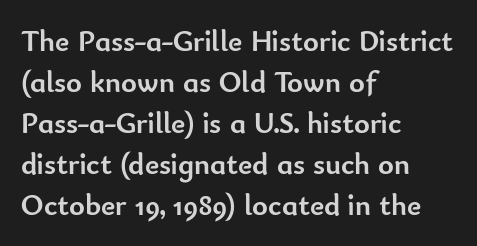
The image shows 30 px semibold sans-serif type, upright; set left-aligned, normal line spacing (1.37x), normal letter spacing, not underlined; low stroke contrast and a small x-height.
